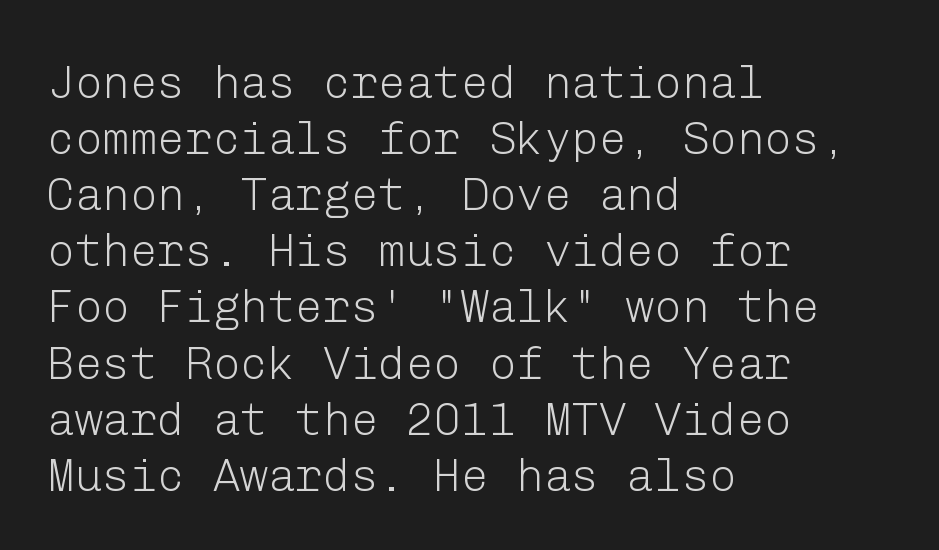
The image shows 46 px light sans-serif type, upright; set left-aligned, line spacing 1.22x, normal letter spacing, not underlined; low stroke contrast and a medium x-height.
